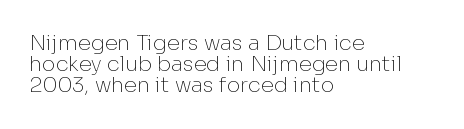
The weight would be labelled regular, book, light, or lighter still. Lines of text with bare space underneath. Characters follow at the spacing the type designer built in. Tightly led — the rows are bunched. Casual observation: everything's shoved over to the left.
